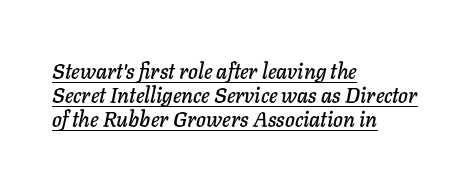
Q: Is the text italic (slanted)? A: Yes, it leans right by about 11 degrees.
Q: Is the text underlined? A: Yes.
Q: How is the paragraph aligned? A: Left-aligned.
Q: Is the spacing between letters normal or unusually wide? A: Normal.
Q: Is the spacing between lines tight, normal or loose? A: Tight.
